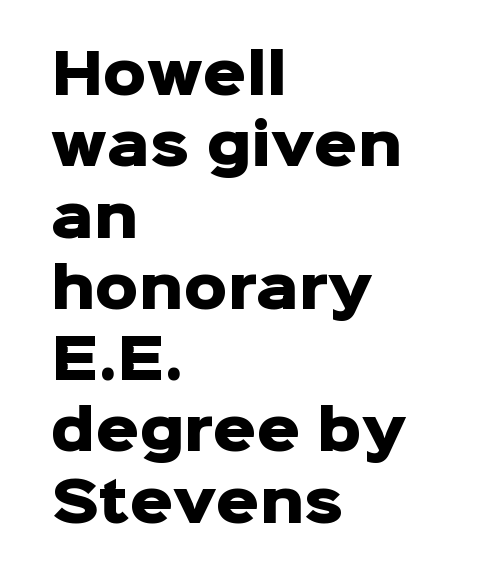
The image shows 54 px heavy sans-serif type, upright; set left-aligned, normal line spacing (1.32x), normal letter spacing, not underlined; low stroke contrast and a medium x-height.
